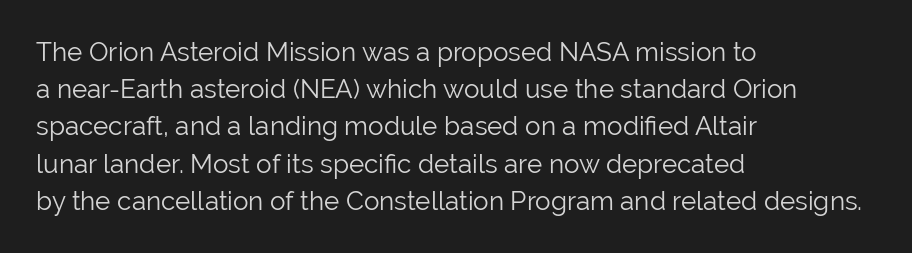
Q: Is the text bold? A: No.
Q: Is the text italic (slanted)? A: No, it is upright.
Q: Is the text underlined? A: No.
Q: How is the paragraph aligned? A: Left-aligned.
Q: Is the spacing between letters normal or unusually wide? A: Normal.
Q: Is the spacing between lines tight, normal or loose? A: Normal.
